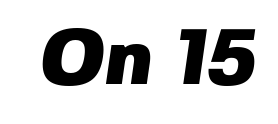
The image shows 79 px heavy sans-serif type; set normal letter spacing, not underlined; low stroke contrast and a medium x-height.
